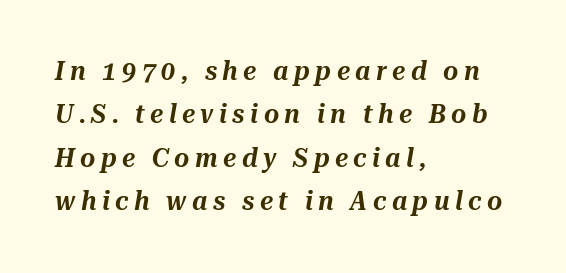
The image shows 26 px text type, italic (leaning right); set left-aligned, normal line spacing (1.67x), unusually wide letter spacing (+0.21 em), not underlined.
